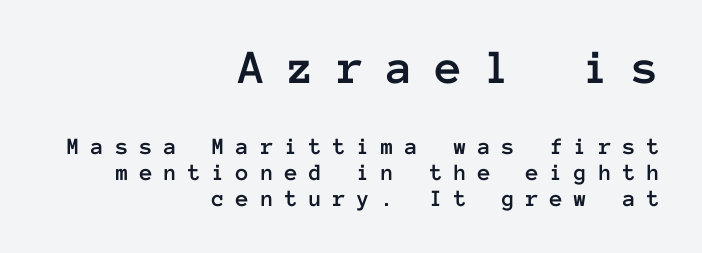
The image shows 49 px text type, upright, monospaced; set right-aligned, tight line spacing (1.08x), unusually wide letter spacing (+0.46 em), not underlined; the first (top) block is 2.04x larger; low stroke contrast and a medium x-height.
